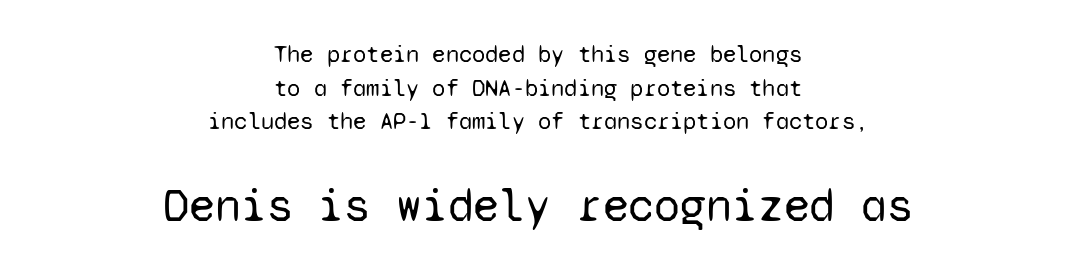
The horizontal fit of the characters is conventional and even. You get the small type first, then a jump to larger type. Every character sits straight up, as roman type does. The string is rendered with underlining switched off. Notice how the passage keeps no hard edge, just a central spine.
